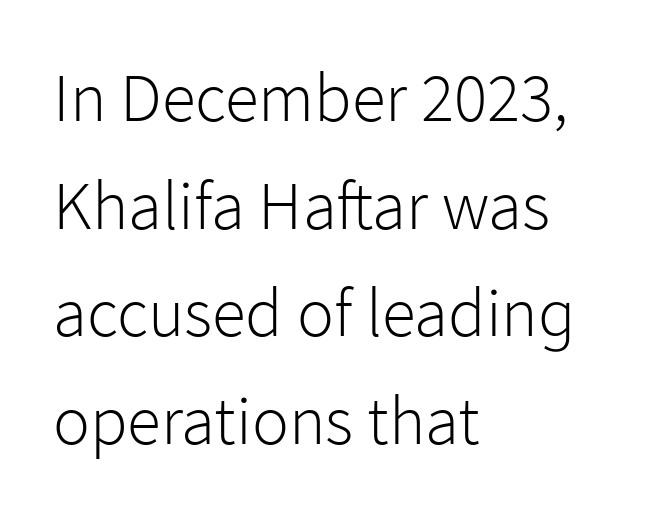
The image shows 69 px light sans-serif type, upright; set left-aligned, normal line spacing (1.56x), normal letter spacing, not underlined; low stroke contrast and a medium x-height.
